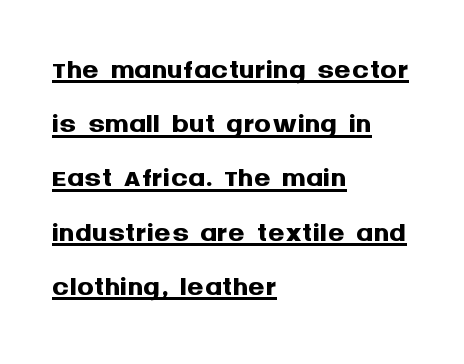
{"serif": "no", "italic": "no", "bold": "yes", "weight": "semibold", "width": "normal", "stroke_contrast": "medium", "x_height": "large", "monospaced": "no", "underline": "yes", "align": "left", "line_spacing": "normal", "line_spacing_ratio": 1.29, "letter_spacing": "normal", "letter_spacing_em": 0.0, "glyph_px": 42}
